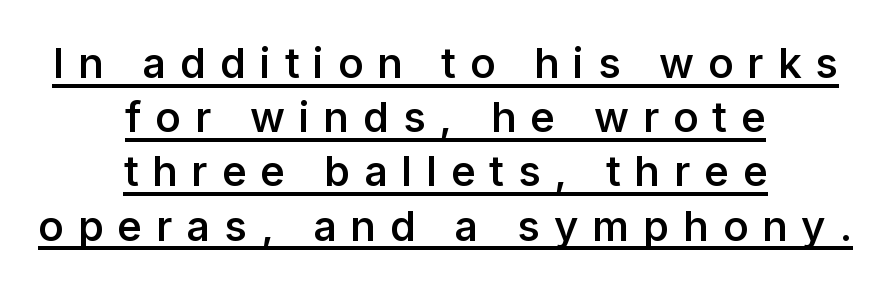
The image shows 42 px semibold sans-serif type, upright; set centered, normal line spacing (1.29x), unusually wide letter spacing (+0.33 em), underlined; low stroke contrast and a medium x-height.
